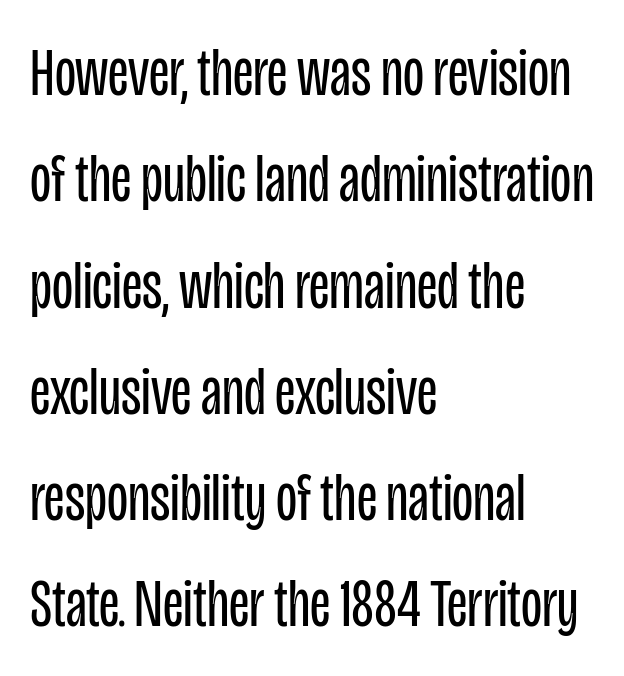
The image shows 69 px regular-weight, condensed sans-serif type, upright; set left-aligned, normal line spacing (1.54x), normal letter spacing, not underlined; low stroke contrast and a large x-height.
